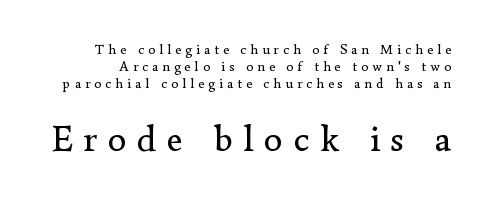
Classification — serif. Rendered with straight, roman letterforms. Character widths vary here, with narrow letters taking less room than wide ones. The letters look calm and open, with moderate or lighter stems. Visually, the bottom section dominates because its glyphs are scaled up. The words here are not underlined.
